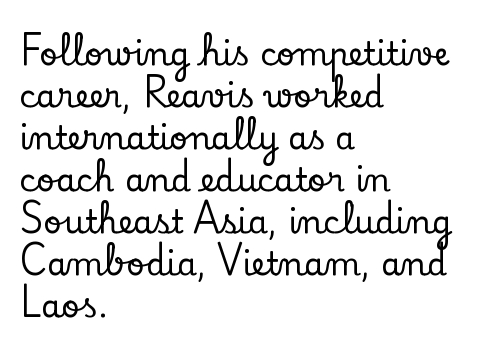
Compared with typical body copy, the letter spacing here is the same. The paragraph has a hard left edge and a soft right edge. The face used here is proportionally spaced, like ordinary book or web type. The lettering stays uniformly vertical, giving the passage a roman look. Leading: standard.
